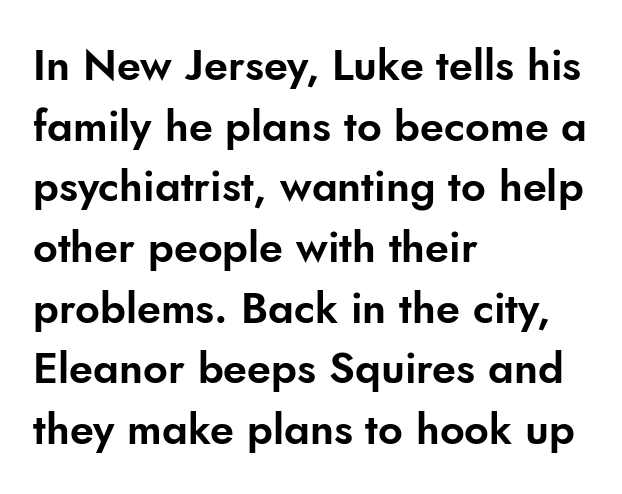
Q: Is the text italic (slanted)? A: No, it is upright.
Q: Is the typeface a serif or a sans-serif typeface? A: Sans-serif.
Q: Is the text underlined? A: No.
Q: How is the paragraph aligned? A: Left-aligned.
Q: Is the spacing between letters normal or unusually wide? A: Normal.
Q: Is the spacing between lines tight, normal or loose? A: Normal.
Q: Width (condensed, normal, or wide)? A: Normal.
Q: Stroke contrast? A: Low.
Q: x-height? A: Small.
Q: Monospaced? A: No.
